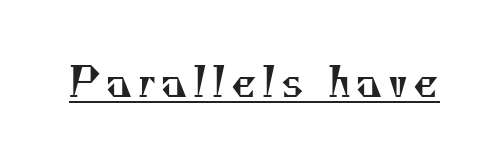
{"serif": "yes", "bold": "no", "weight": "regular", "width": "normal", "stroke_contrast": "medium", "x_height": "small", "monospaced": "no", "underline": "yes", "glyph_px": 40}
